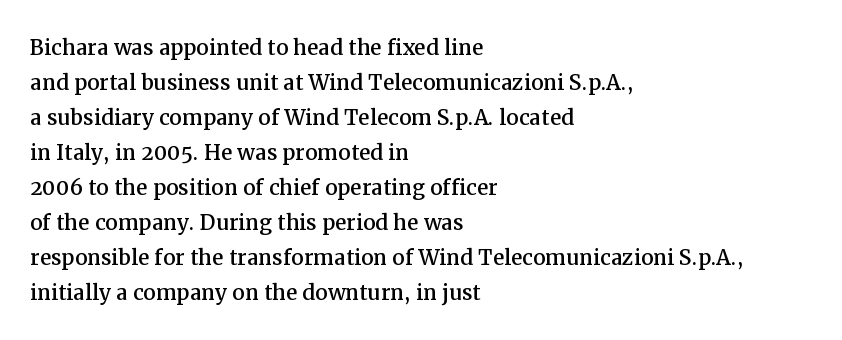
{"serif": "yes", "italic": "no", "width": "normal", "stroke_contrast": "medium", "x_height": "medium", "monospaced": "no", "underline": "no", "align": "left", "line_spacing": "normal", "line_spacing_ratio": 1.25, "letter_spacing": "normal", "letter_spacing_em": 0.0, "glyph_px": 28}
